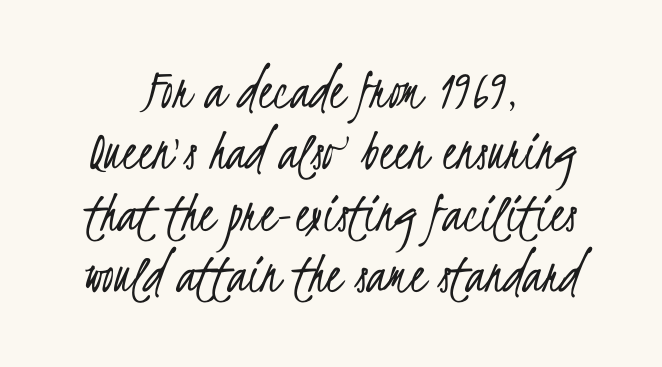
{"serif": "no", "bold": "no", "weight": "light", "width": "condensed", "stroke_contrast": "low", "x_height": "small", "monospaced": "no", "underline": "no", "align": "center", "line_spacing": "tight", "line_spacing_ratio": 1.04, "letter_spacing": "normal", "letter_spacing_em": 0.0, "glyph_px": 59}
